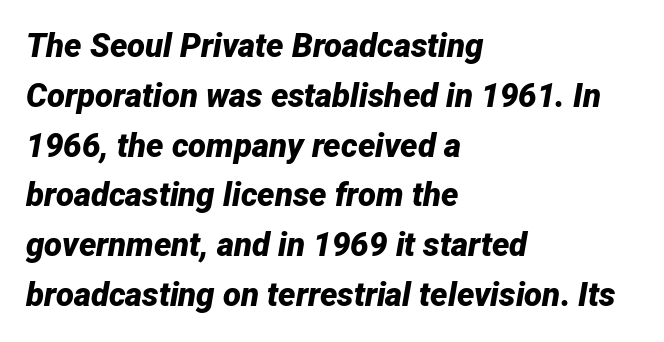
Q: Is the text bold? A: Yes.
Q: Is the text italic (slanted)? A: Yes, it leans right by about 12 degrees.
Q: Is the text underlined? A: No.
Q: How is the paragraph aligned? A: Left-aligned.
Q: Is the spacing between letters normal or unusually wide? A: Normal.
Q: Is the spacing between lines tight, normal or loose? A: Normal.
Q: Width (condensed, normal, or wide)? A: Normal.
Q: Stroke contrast? A: Low.
Q: x-height? A: Medium.
Q: Monospaced? A: No.
